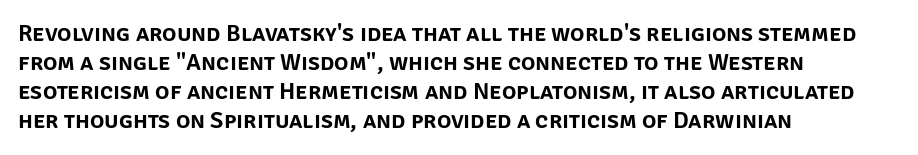
The area under the type is left untouched. Is the block centered? No — it sits flush against the left margin. Default kerning and tracking; the words read as compact shapes. Is there any slant? The stems are plumb.
